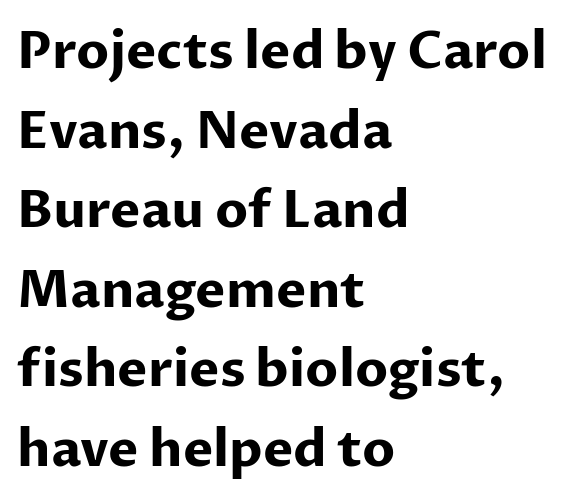
Q: Is the text bold? A: Yes.
Q: Is the text italic (slanted)? A: No, it is upright.
Q: Is the typeface a serif or a sans-serif typeface? A: Sans-serif.
Q: Is the text underlined? A: No.
Q: How is the paragraph aligned? A: Left-aligned.
Q: Is the spacing between letters normal or unusually wide? A: Normal.
Q: Is the spacing between lines tight, normal or loose? A: Normal.
Q: Width (condensed, normal, or wide)? A: Normal.
Q: Stroke contrast? A: Low.
Q: x-height? A: Medium.
Q: Monospaced? A: No.
